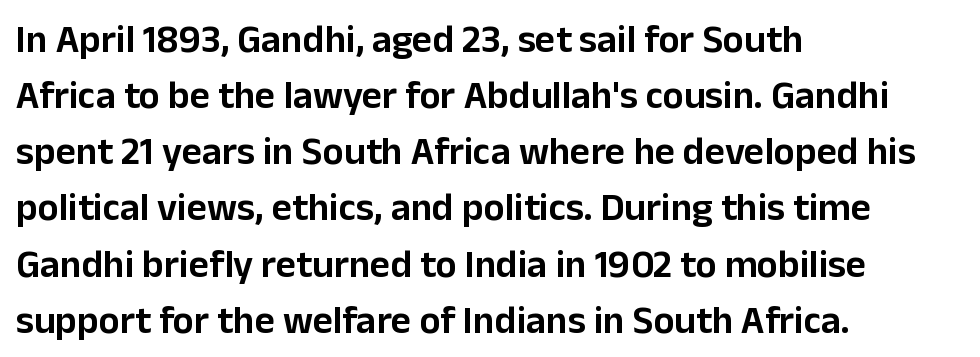
The image shows 39 px sans-serif type, upright; set left-aligned, normal line spacing (1.44x), normal letter spacing, not underlined; low stroke contrast and a medium x-height.
